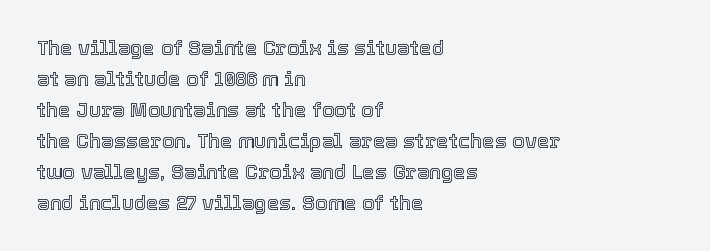
Layout note: lines flush left. Designer's note — italics off, roman on. The baseline area is clear. Reading down the column, the eye jumps a familiar distance to each next line. Default kerning and tracking; the words read as compact shapes.
